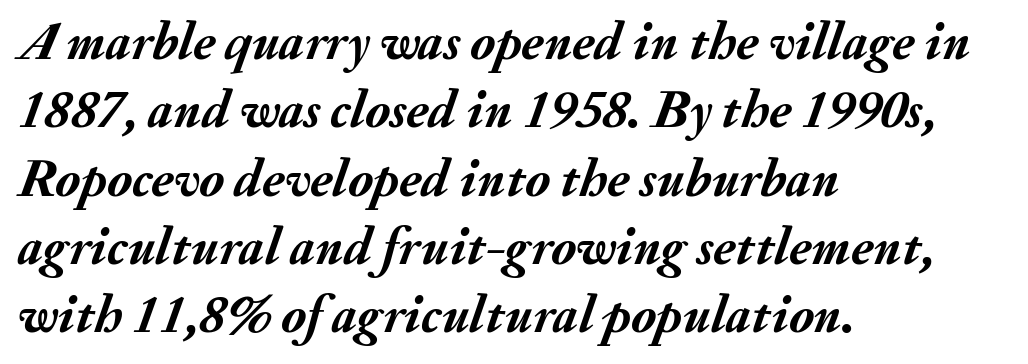
{"italic": "yes", "lean": "right", "slant_degrees": 20, "bold": "yes", "weight": "semibold", "width": "normal", "stroke_contrast": "medium", "x_height": "small", "monospaced": "no", "underline": "no", "align": "left", "line_spacing": "normal", "line_spacing_ratio": 1.29, "letter_spacing": "normal", "letter_spacing_em": 0.0, "glyph_px": 53}
